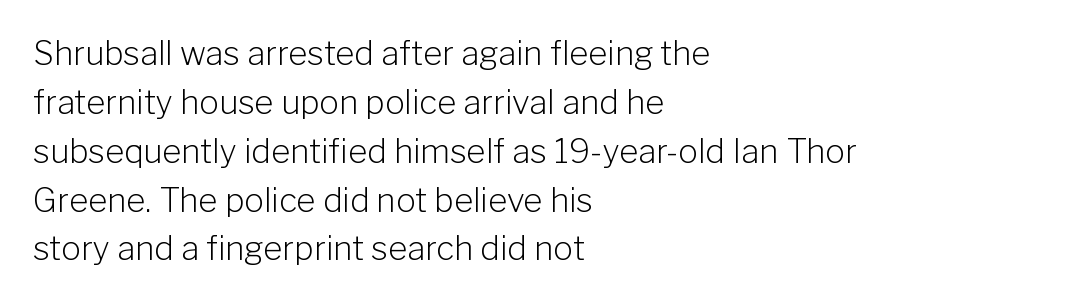
{"serif": "no", "italic": "no", "bold": "no", "weight": "light", "width": "normal", "stroke_contrast": "low", "x_height": "medium", "monospaced": "no", "underline": "no", "align": "left", "line_spacing": "normal", "line_spacing_ratio": 1.48, "letter_spacing": "normal", "letter_spacing_em": 0.0, "glyph_px": 33}
